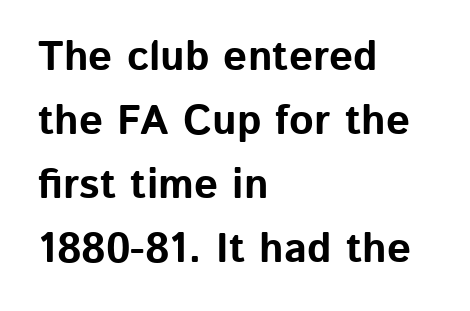
The image shows 42 px bold sans-serif type, upright; set left-aligned, normal line spacing (1.52x), normal letter spacing, not underlined; low stroke contrast and a medium x-height.
